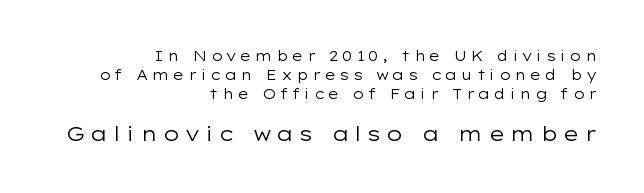
Q: Is the text bold? A: No.
Q: Is the text italic (slanted)? A: No, it is upright.
Q: Is the text underlined? A: No.
Q: How is the paragraph aligned? A: Right-aligned.
Q: Is the spacing between letters normal or unusually wide? A: Unusually wide.
Q: Is the spacing between lines tight, normal or loose? A: Normal.
Q: Which block of text is set in a larger size, the first (top) or the second (bottom)? A: The second (bottom) one.
